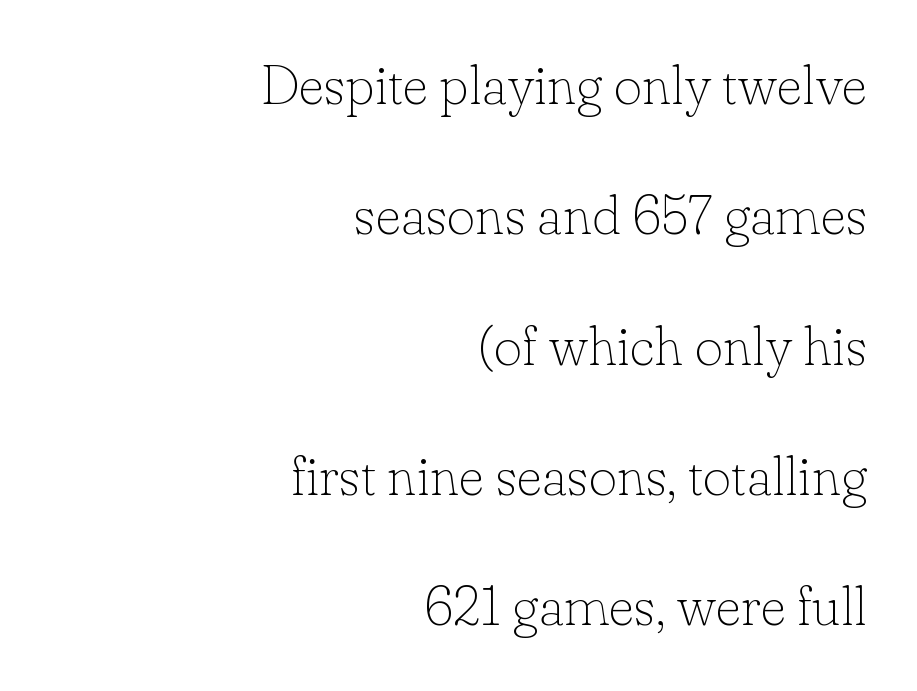
You could not count columns in this text — the font is proportionally spaced. One-word summary of the alignment: right. No chunkiness to these letters — they're not bold. Letter spacing: default. Clear beneath every line of the passage.
